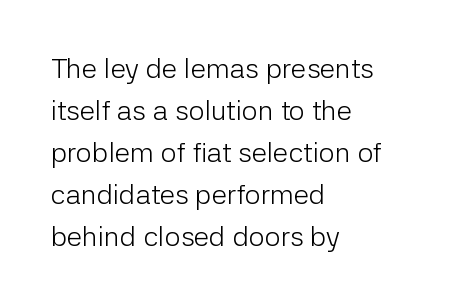
{"serif": "no", "italic": "no", "bold": "no", "weight": "light", "width": "normal", "stroke_contrast": "low", "x_height": "medium", "monospaced": "no", "underline": "no", "align": "left", "line_spacing": "normal", "line_spacing_ratio": 1.5, "letter_spacing": "normal", "letter_spacing_em": 0.0, "glyph_px": 28}
